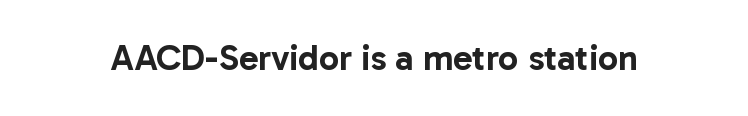
{"serif": "no", "italic": "no", "width": "normal", "stroke_contrast": "low", "x_height": "medium", "monospaced": "no", "underline": "no", "letter_spacing": "normal", "letter_spacing_em": 0.0, "glyph_px": 36}
